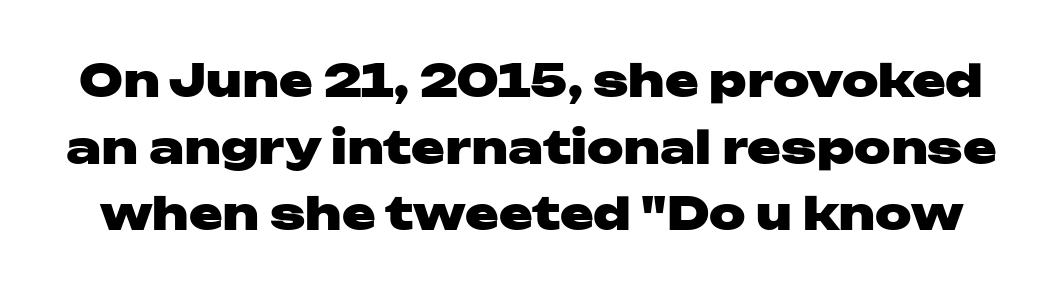
Q: Is the text bold? A: Yes.
Q: Is the text italic (slanted)? A: No, it is upright.
Q: Is the typeface a serif or a sans-serif typeface? A: Sans-serif.
Q: Is the text underlined? A: No.
Q: Is the spacing between letters normal or unusually wide? A: Normal.
Q: Is the spacing between lines tight, normal or loose? A: Normal.
Q: Width (condensed, normal, or wide)? A: Wide.
Q: Stroke contrast? A: Low.
Q: x-height? A: Medium.
Q: Monospaced? A: No.
